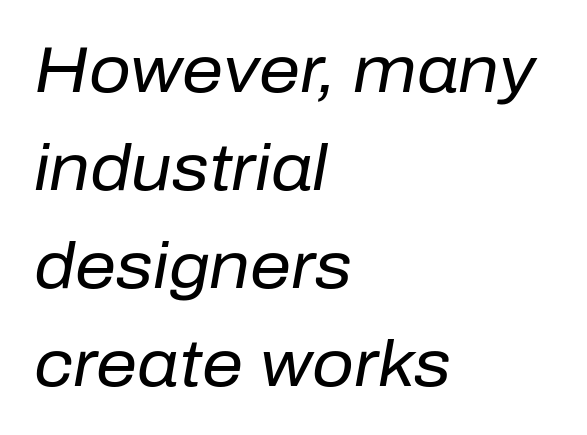
Tall strokes in this sample are angled rather than plumb. On a weight scale, this lands at 450 or below. Varying glyph widths throughout — classic text-font behaviour. Short and long lines alike share a common starting point at left.
